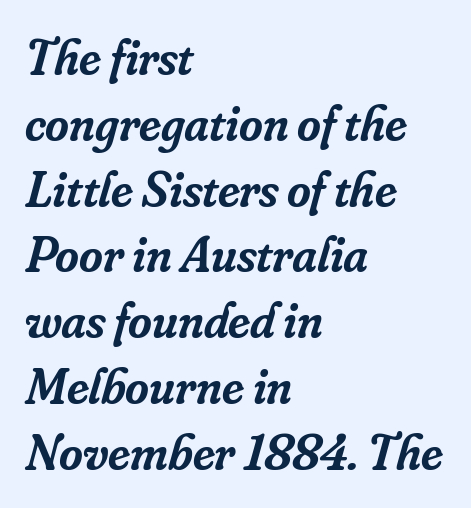
Q: Is the text bold? A: Semi-bold.
Q: Is the text italic (slanted)? A: Yes, it leans right by about 16 degrees.
Q: Is the typeface a serif or a sans-serif typeface? A: Serif.
Q: Is the text underlined? A: No.
Q: How is the paragraph aligned? A: Left-aligned.
Q: Is the spacing between letters normal or unusually wide? A: Normal.
Q: Is the spacing between lines tight, normal or loose? A: Normal.
Q: Width (condensed, normal, or wide)? A: Normal.
Q: Stroke contrast? A: Low.
Q: x-height? A: Small.
Q: Monospaced? A: No.
